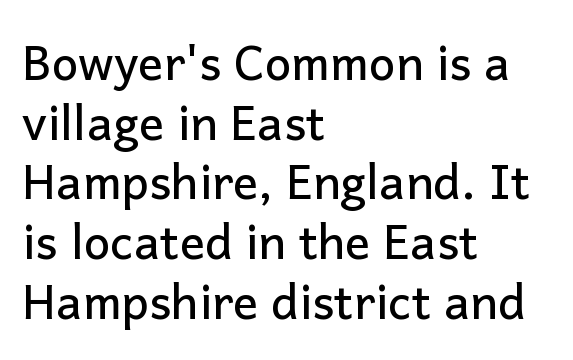
The image shows 47 px sans-serif type, upright; set left-aligned, normal line spacing (1.27x), normal letter spacing, not underlined; low stroke contrast and a medium x-height.
